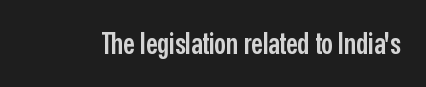
{"serif": "no", "italic": "no", "bold": "semi", "weight": "semibold", "width": "condensed", "stroke_contrast": "low", "x_height": "medium", "monospaced": "no", "underline": "no", "letter_spacing": "normal", "letter_spacing_em": 0.0, "glyph_px": 29}
